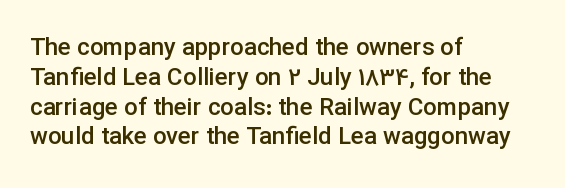
{"italic": "no", "bold": "semi", "underline": "no", "align": "left", "line_spacing_ratio": 1.24, "letter_spacing": "normal", "letter_spacing_em": 0.0, "glyph_px": 24}
